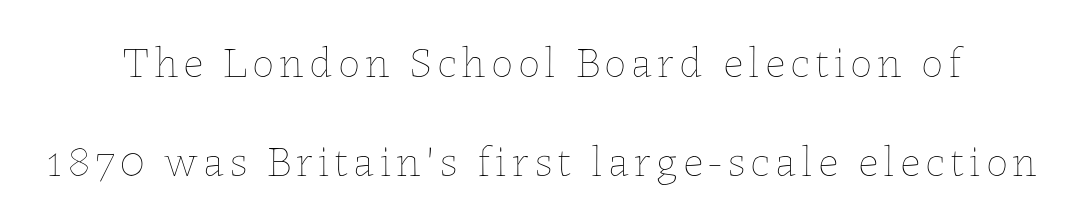
{"italic": "no", "bold": "no", "weight": "thin", "width": "normal", "stroke_contrast": "low", "x_height": "medium", "monospaced": "no", "underline": "no", "line_spacing": "loose", "line_spacing_ratio": 2.25, "glyph_px": 44}
